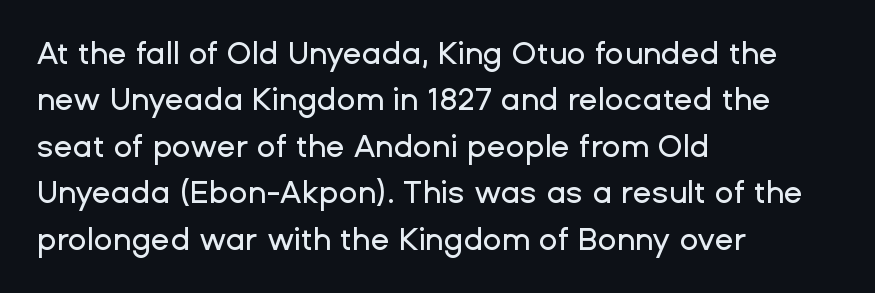
The image shows 31 px sans-serif type, upright; set left-aligned, normal line spacing (1.5x), normal letter spacing, not underlined; low stroke contrast and a medium x-height.
